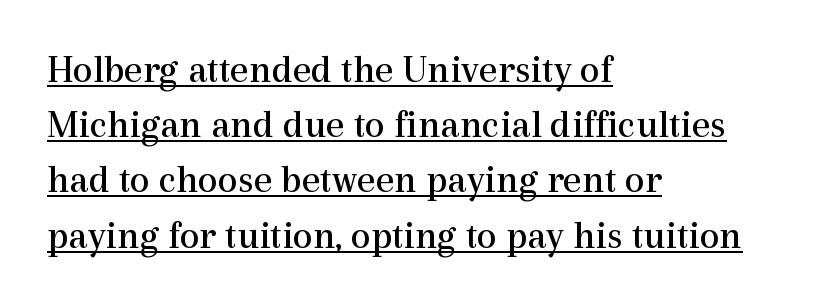
Q: Is the text bold? A: No.
Q: Is the text italic (slanted)? A: No, it is upright.
Q: Is the typeface a serif or a sans-serif typeface? A: Serif.
Q: Is the text underlined? A: Yes.
Q: How is the paragraph aligned? A: Left-aligned.
Q: Is the spacing between letters normal or unusually wide? A: Normal.
Q: Is the spacing between lines tight, normal or loose? A: Normal.
Q: Width (condensed, normal, or wide)? A: Normal.
Q: x-height? A: Medium.
Q: Monospaced? A: No.
